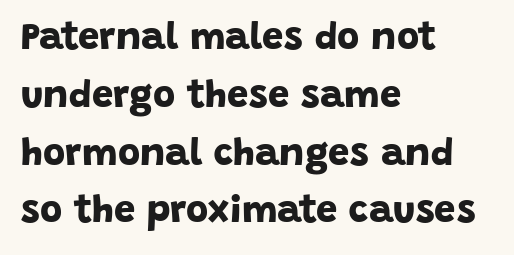
The image shows 38 px bold sans-serif type; set left-aligned, normal line spacing (1.52x), normal letter spacing, not underlined; low stroke contrast and a large x-height.
